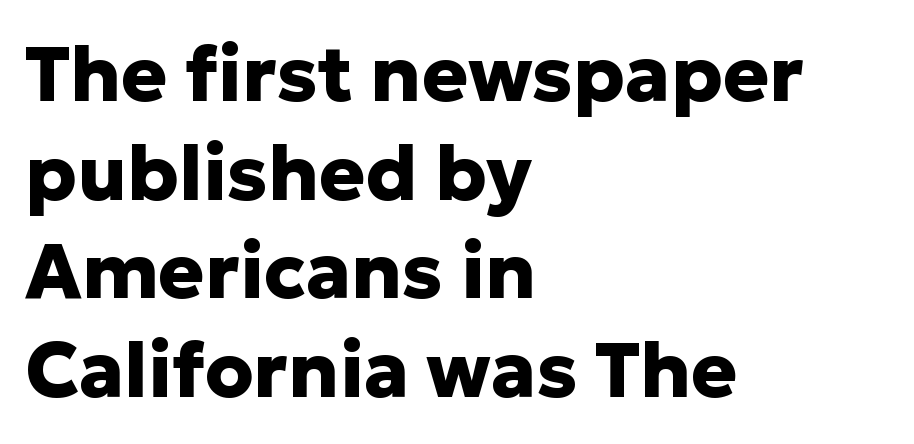
The image shows 77 px heavy sans-serif type, upright; set left-aligned, normal line spacing (1.28x), normal letter spacing, not underlined; low stroke contrast and a medium x-height.
